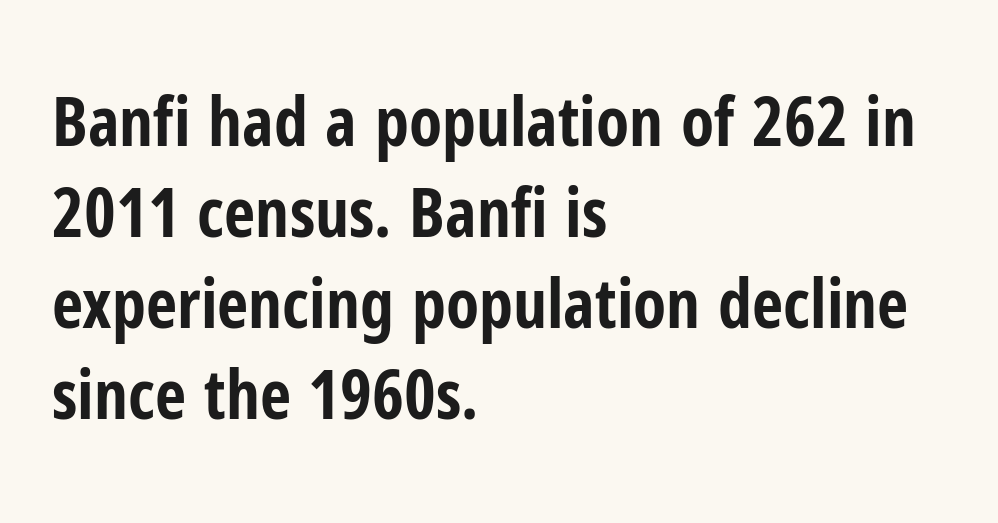
The image shows 68 px bold, condensed sans-serif type, upright; set left-aligned, normal line spacing (1.34x), normal letter spacing, not underlined; low stroke contrast and a medium x-height.
